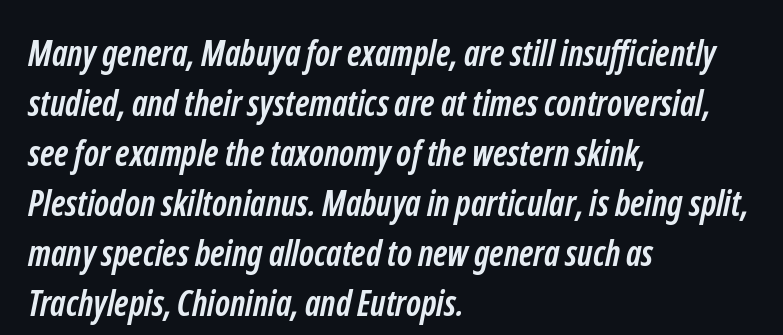
Q: Is the text bold? A: Yes.
Q: Is the typeface a serif or a sans-serif typeface? A: Sans-serif.
Q: Is the text underlined? A: No.
Q: How is the paragraph aligned? A: Left-aligned.
Q: Is the spacing between letters normal or unusually wide? A: Normal.
Q: Is the spacing between lines tight, normal or loose? A: Normal.
Q: Width (condensed, normal, or wide)? A: Condensed.
Q: Stroke contrast? A: Low.
Q: x-height? A: Medium.
Q: Monospaced? A: No.
